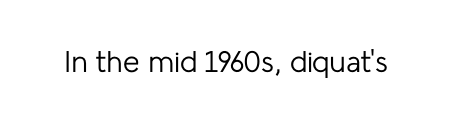
{"serif": "no", "italic": "no", "bold": "no", "weight": "regular", "width": "normal", "stroke_contrast": "low", "x_height": "medium", "monospaced": "no", "underline": "no", "letter_spacing": "normal", "letter_spacing_em": 0.0, "glyph_px": 30}
